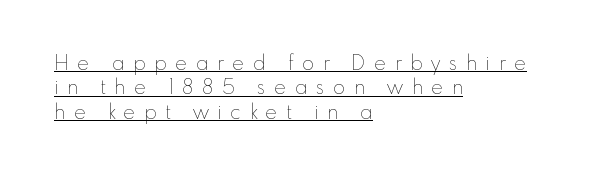
Check the space under the baseline: a stroke is drawn there. Ink coverage per letter is moderate at most. Each word looks stretched out because of the extra space between its letters. Line starts are locked; line ends wander. The typography opts for an upright posture over an oblique one.
